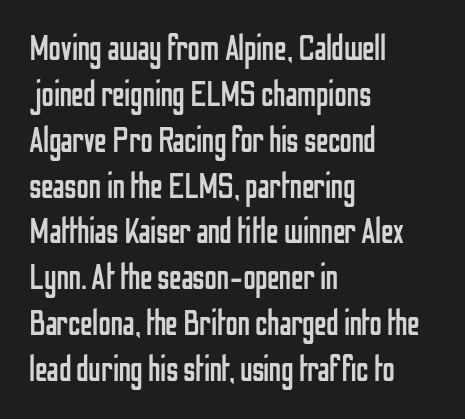
The image shows 35 px regular-weight, condensed sans-serif type, upright; set left-aligned, normal line spacing (1.31x), normal letter spacing, not underlined; low stroke contrast and a medium x-height.
